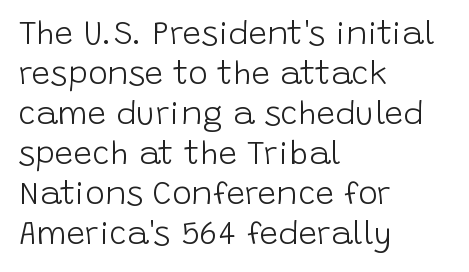
{"serif": "no", "italic": "no", "bold": "no", "weight": "light", "width": "normal", "stroke_contrast": "low", "x_height": "large", "monospaced": "no", "underline": "no", "align": "left", "line_spacing_ratio": 1.21, "letter_spacing": "normal", "letter_spacing_em": 0.0, "glyph_px": 33}
